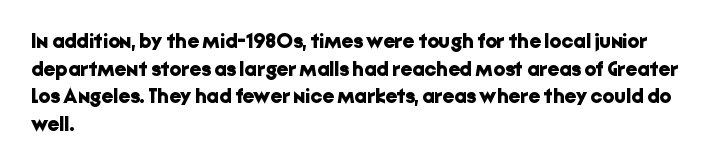
Normally led — the rows are evenly, conventionally spaced. Caption: standard tracking, unaltered. Check the space under the baseline: it is left empty. This sample is left-justified, so line endings fall wherever the words run out. These lines were composed using upright roman letters.
